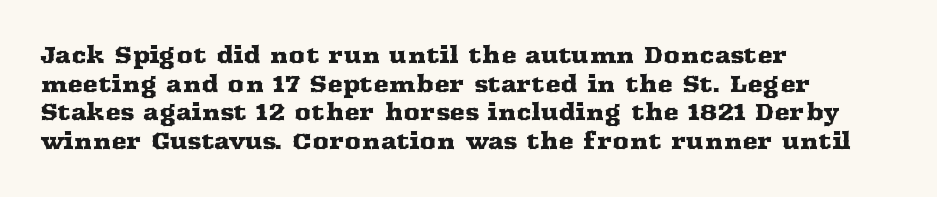
Q: Is the text italic (slanted)? A: No, it is upright.
Q: Is the text underlined? A: No.
Q: How is the paragraph aligned? A: Left-aligned.
Q: Is the spacing between letters normal or unusually wide? A: Normal.
Q: Is the spacing between lines tight, normal or loose? A: Normal.
